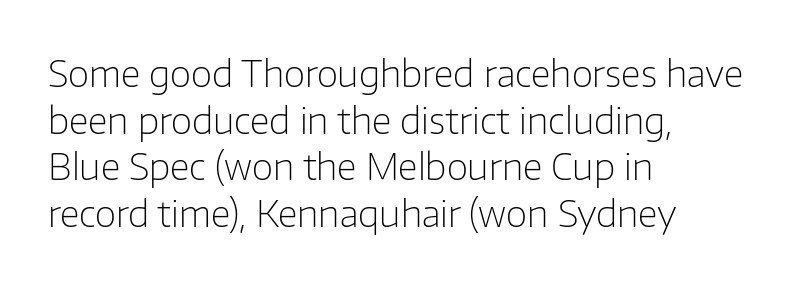
Q: Is the text bold? A: No.
Q: Is the text italic (slanted)? A: No, it is upright.
Q: Is the typeface a serif or a sans-serif typeface? A: Sans-serif.
Q: Is the text underlined? A: No.
Q: How is the paragraph aligned? A: Left-aligned.
Q: Is the spacing between letters normal or unusually wide? A: Normal.
Q: Is the spacing between lines tight, normal or loose? A: Normal.
Q: Width (condensed, normal, or wide)? A: Normal.
Q: Stroke contrast? A: Low.
Q: x-height? A: Medium.
Q: Monospaced? A: No.
